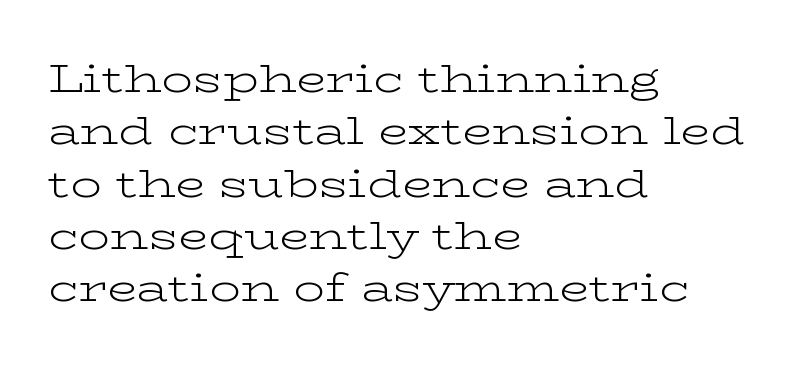
Q: Is the text bold? A: No.
Q: Is the text italic (slanted)? A: No, it is upright.
Q: Is the typeface a serif or a sans-serif typeface? A: Serif.
Q: Is the text underlined? A: No.
Q: How is the paragraph aligned? A: Left-aligned.
Q: Is the spacing between letters normal or unusually wide? A: Normal.
Q: Is the spacing between lines tight, normal or loose? A: Normal.
Q: Width (condensed, normal, or wide)? A: Wide.
Q: Stroke contrast? A: Low.
Q: x-height? A: Medium.
Q: Monospaced? A: No.
